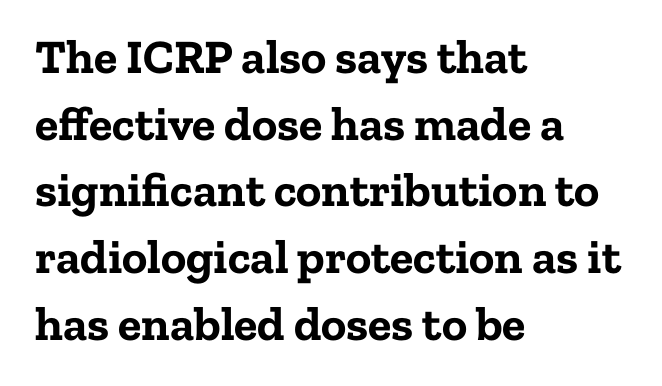
Is the letter spacing exaggerated? No — it looks like the ordinary default. Alignment: flush left. Spacing verdict: proportional, widths tailored to each character. If you drew a line through each stem, it would be perfectly vertical. Is there much room between lines? A standard amount, neither cramped nor airy. Glance below the letters and you will spot only blank space.
